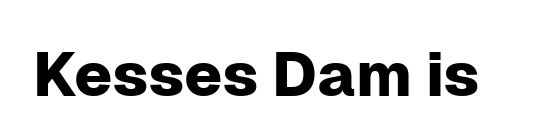
Q: Is the text italic (slanted)? A: No, it is upright.
Q: Is the typeface a serif or a sans-serif typeface? A: Sans-serif.
Q: Is the text underlined? A: No.
Q: Is the spacing between letters normal or unusually wide? A: Normal.
Q: Width (condensed, normal, or wide)? A: Normal.
Q: Stroke contrast? A: Low.
Q: x-height? A: Medium.
Q: Monospaced? A: No.
